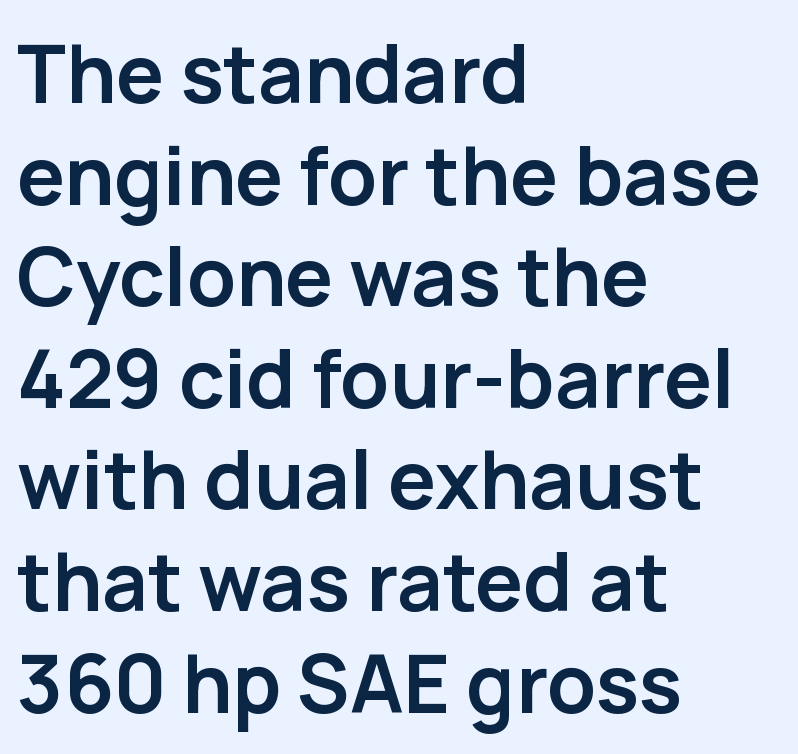
Q: Is the text bold? A: Yes.
Q: Is the text italic (slanted)? A: No, it is upright.
Q: Is the typeface a serif or a sans-serif typeface? A: Sans-serif.
Q: Is the text underlined? A: No.
Q: How is the paragraph aligned? A: Left-aligned.
Q: Is the spacing between letters normal or unusually wide? A: Normal.
Q: Is the spacing between lines tight, normal or loose? A: Normal.
Q: Width (condensed, normal, or wide)? A: Normal.
Q: Stroke contrast? A: Low.
Q: x-height? A: Medium.
Q: Monospaced? A: No.
